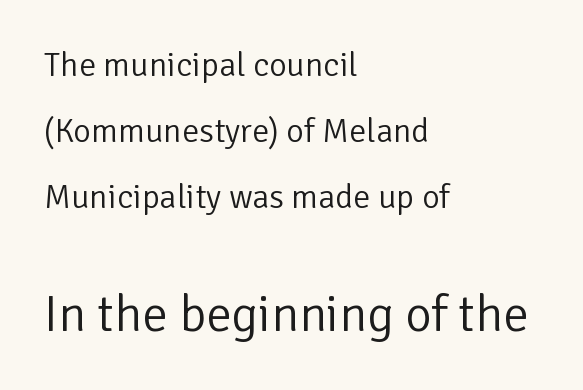
Q: Is the text bold? A: No.
Q: Is the text italic (slanted)? A: No, it is upright.
Q: Is the typeface a serif or a sans-serif typeface? A: Sans-serif.
Q: Is the text underlined? A: No.
Q: How is the paragraph aligned? A: Left-aligned.
Q: Is the spacing between letters normal or unusually wide? A: Normal.
Q: Is the spacing between lines tight, normal or loose? A: Loose.
Q: Which block of text is set in a larger size, the first (top) or the second (bottom)? A: The second (bottom) one.
Q: Width (condensed, normal, or wide)? A: Normal.
Q: Stroke contrast? A: Low.
Q: x-height? A: Medium.
Q: Monospaced? A: No.
